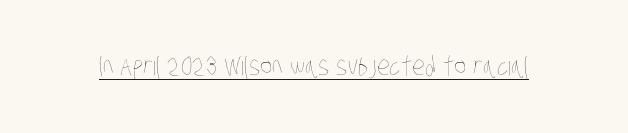
The image shows 26 px text type; set normal letter spacing, underlined.
